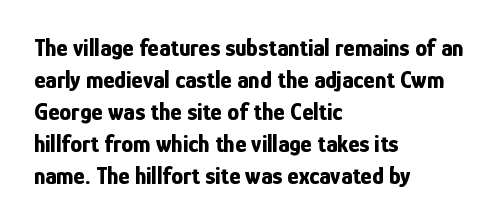
Q: Is the text bold? A: Yes.
Q: Is the text italic (slanted)? A: No, it is upright.
Q: Is the text underlined? A: No.
Q: How is the paragraph aligned? A: Left-aligned.
Q: Is the spacing between letters normal or unusually wide? A: Normal.
Q: Is the spacing between lines tight, normal or loose? A: Normal.
